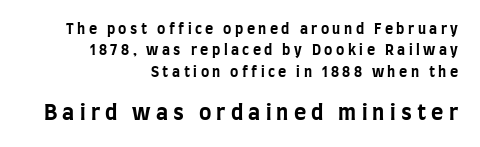
The face used here is rendered with a markedly widened letterfit. If you measured baseline to baseline, you'd find a middling distance. Block two is the big one; block one sits smaller above it. Is the type bold? Yes — the strokes are clearly thick and heavy. Visually the block forms a straight wall on the right and a jagged coastline on the left.
